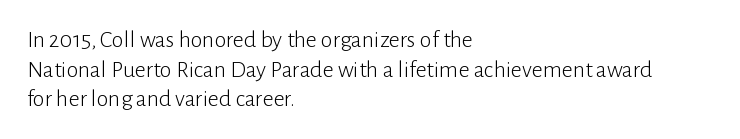
Words appear dense and cohesive because spacing is normal. Stem width sits at or under what a default text font uses. Honestly, there is no underline to notice here at all. The lettering stays uniformly vertical, giving the passage a roman look.
